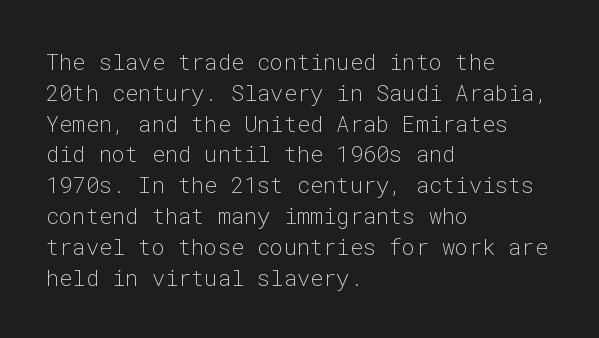
Summary of vertical rhythm: regular, with standard interline spacing. Short note: letters normally spaced. The font's upright variant was chosen for this text. Casual observation: everything's shoved over to the left.
